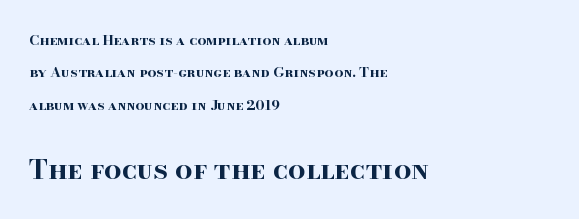
Students, observe: this is what heavily led, spacious text looks like. If you drew a line through each stem, it would be perfectly vertical. The space directly below the letters is spotless. Spacing between characters is what you'd get straight out of the box.
